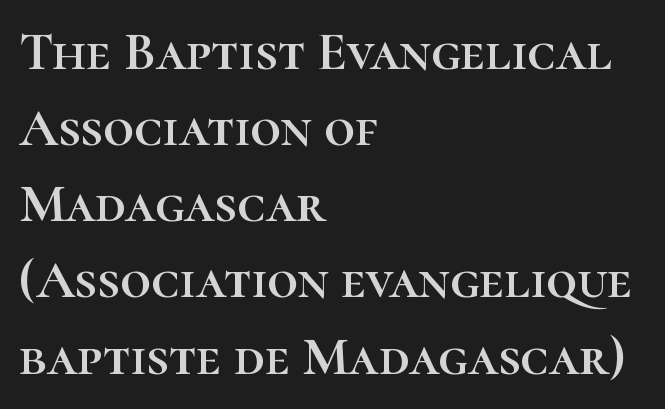
Q: Is the text italic (slanted)? A: No, it is upright.
Q: Is the text underlined? A: No.
Q: How is the paragraph aligned? A: Left-aligned.
Q: Is the spacing between letters normal or unusually wide? A: Normal.
Q: Is the spacing between lines tight, normal or loose? A: Normal.
Q: Width (condensed, normal, or wide)? A: Normal.
Q: Stroke contrast? A: High.
Q: x-height? A: Medium.
Q: Monospaced? A: No.
